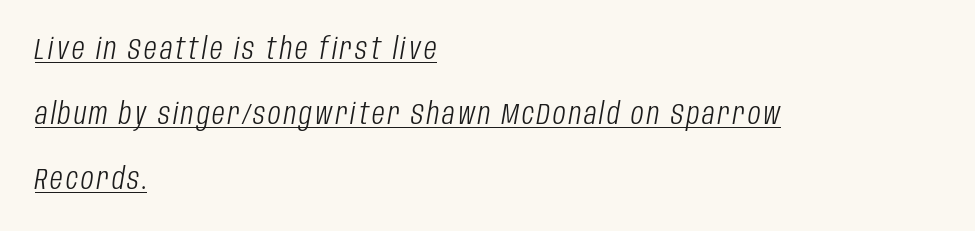
The image shows 29 px light, condensed type, italic (leaning right); set left-aligned, loose line spacing (2.24x), underlined; low stroke contrast and a large x-height.
